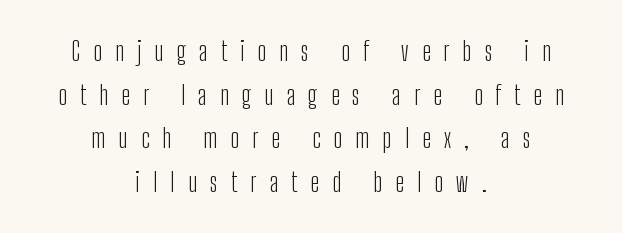
This sample keeps an unexceptional amount of space between lines. The font sits on the lighter half of the weight spectrum, regular included. Reading down the block, each line starts at a different indent, mirrored at its end. The typography opts for an upright posture over an oblique one. Only glyphs here, with clear space below each row. The type is letterspaced generously, with wide tracking.
